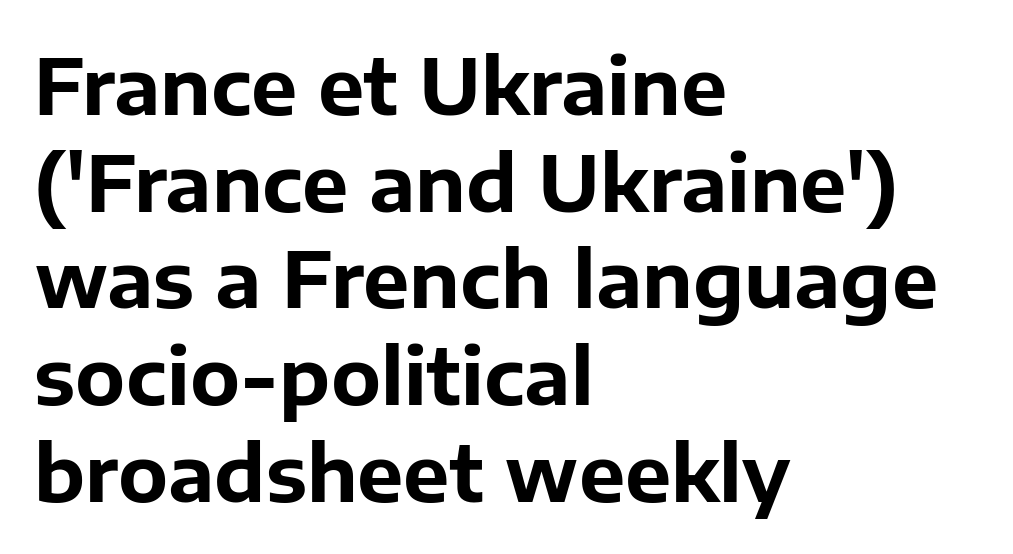
Observe the ordinary spacing: letters are neighbours, not strangers. The lettering holds an erect, upright posture throughout. Character widths vary here, with narrow letters taking less room than wide ones. Lines of text with bare space underneath. Strong, thick strokes mark this as bold type.
